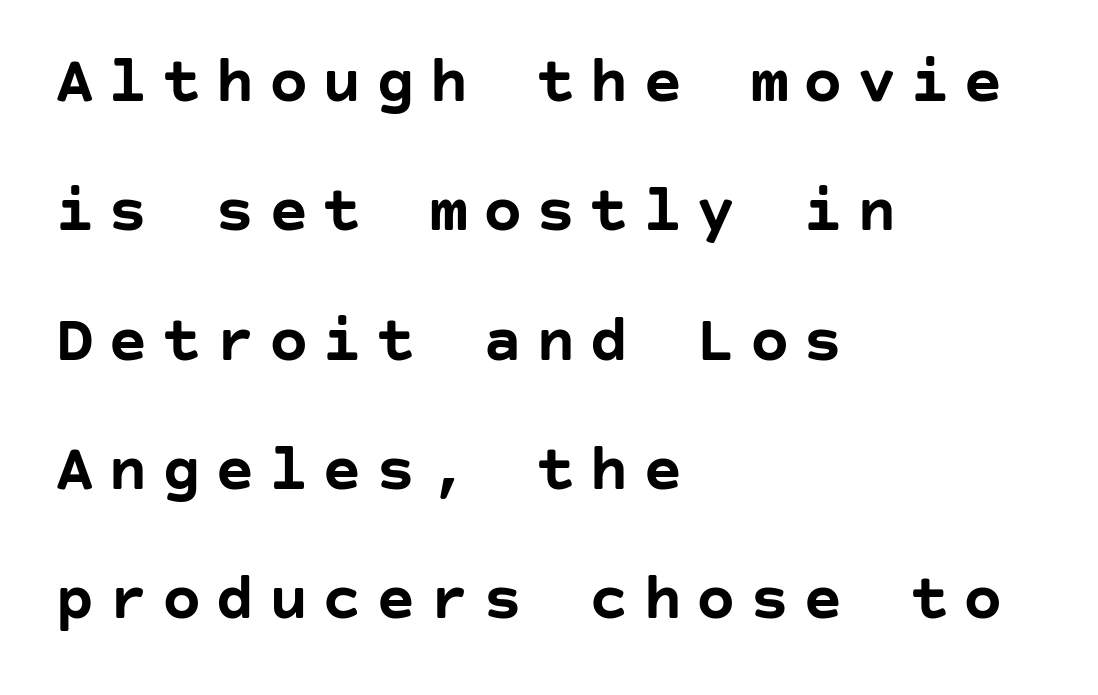
Serif or sans? Sans — the stroke terminals are bare. The letters are spread apart with noticeably loose tracking. Airy leading. Does the weight exceed regular? Yes, all the way to bold. Every stem runs plumb, perpendicular to the baseline. Descenders are the only things crossing below the line.
